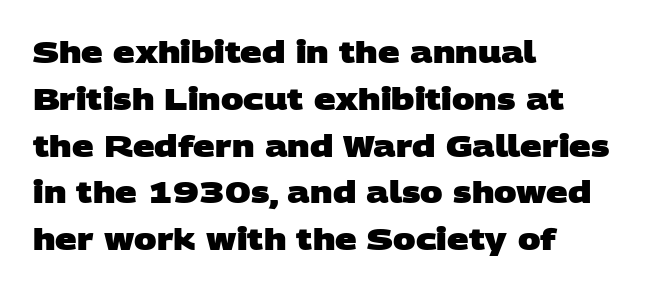
Visually the block forms a straight wall on the left and a jagged coastline on the right. Look at the bottom of the vertical strokes: they stop flat, with no serifs. The tracking reads as untouched default to a designer's eye. Each new line begins a customary step beneath the previous one. Strokes here are thick enough to call this a true bold.
